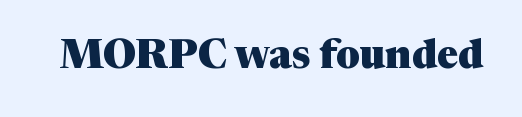
Q: Is the text bold? A: Yes.
Q: Is the text italic (slanted)? A: No, it is upright.
Q: Is the typeface a serif or a sans-serif typeface? A: Serif.
Q: Is the text underlined? A: No.
Q: Is the spacing between letters normal or unusually wide? A: Normal.
Q: Width (condensed, normal, or wide)? A: Normal.
Q: Stroke contrast? A: Medium.
Q: x-height? A: Medium.
Q: Monospaced? A: No.
